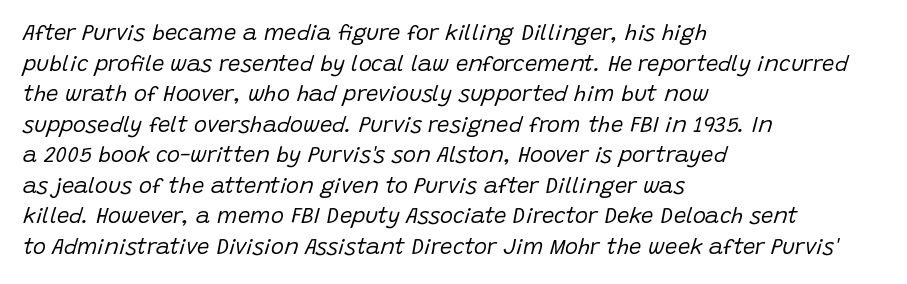
The image shows 22 px text type, italic (leaning right); set left-aligned, normal line spacing (1.39x), normal letter spacing, not underlined.
